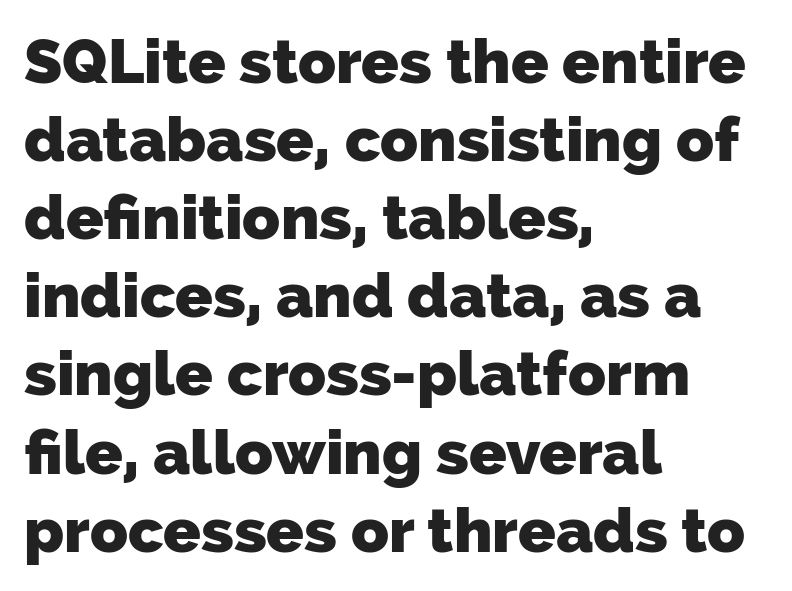
The image shows 62 px heavy sans-serif type; set left-aligned, normal line spacing (1.26x), normal letter spacing, not underlined; low stroke contrast and a medium x-height.
